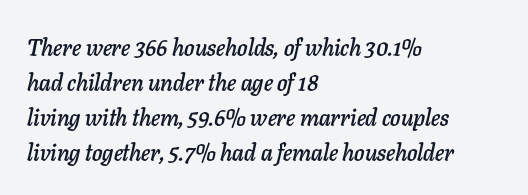
Honestly, the row spacing looks completely unremarkable. Each word holds together tightly as a unit, with standard inter-letter gaps. There's an unmistakable incline to the writing here. If you drew a ruler down the left edge, every line would touch it. Just letters on the line, the space beneath them empty.
